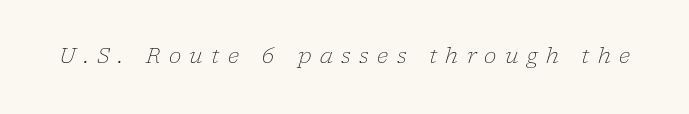
Q: Is the text bold? A: No.
Q: Is the text italic (slanted)? A: Yes, it leans right by about 17 degrees.
Q: Is the text underlined? A: No.
Q: Is the spacing between letters normal or unusually wide? A: Unusually wide.
